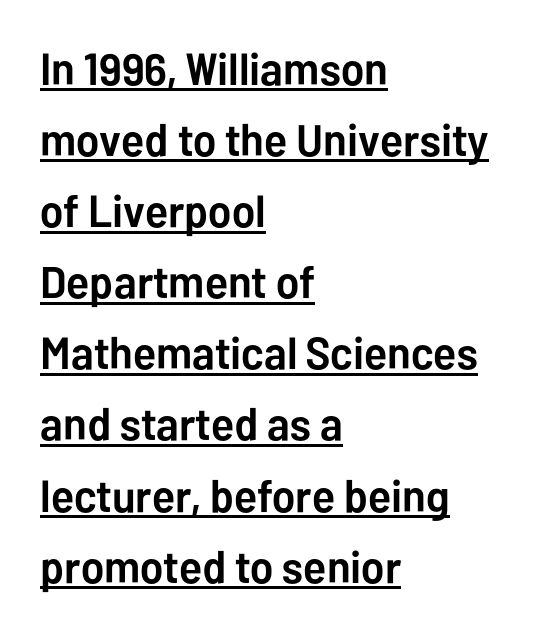
The lines in this sample share a left origin and differ only in where they stop. Compared with an ordinary text face, these strokes are far heavier — a full bold. Successive baselines arrive at the customary interval. The letters carry no serifs — their stems end cleanly without finishing strokes.
